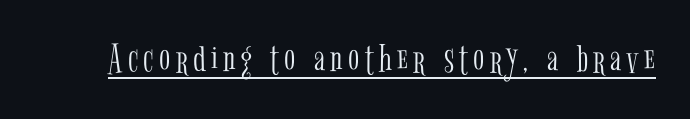
The image shows 41 px light, condensed serif type, upright; set underlined; low stroke contrast and a medium x-height.
